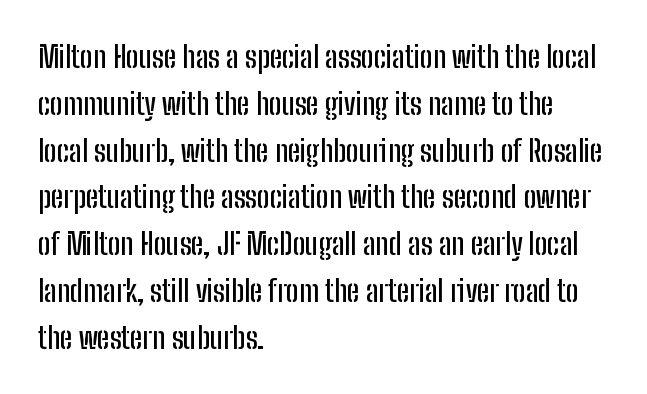
{"serif": "no", "italic": "no", "width": "condensed", "stroke_contrast": "low", "x_height": "medium", "monospaced": "no", "underline": "no", "align": "left", "line_spacing": "normal", "line_spacing_ratio": 1.56, "letter_spacing": "normal", "letter_spacing_em": 0.0, "glyph_px": 30}
